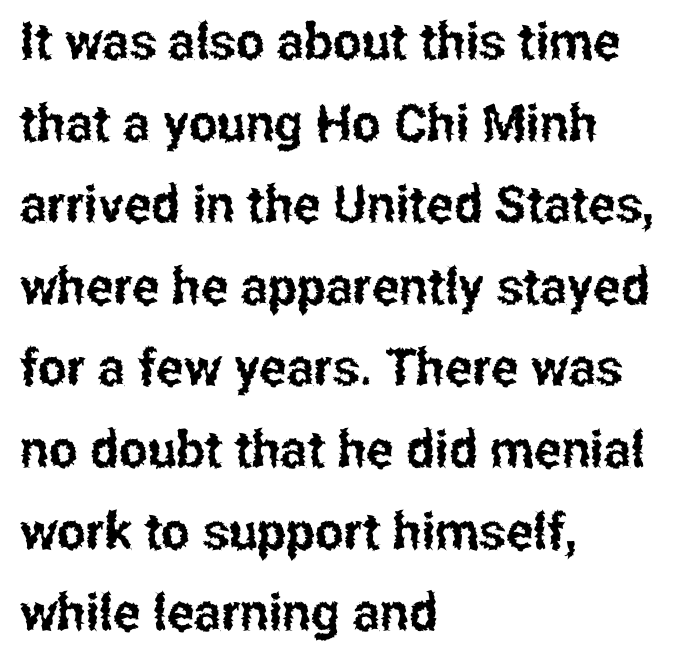
Q: Is the text italic (slanted)? A: No, it is upright.
Q: Is the typeface a serif or a sans-serif typeface? A: Sans-serif.
Q: Is the text underlined? A: No.
Q: How is the paragraph aligned? A: Left-aligned.
Q: Is the spacing between letters normal or unusually wide? A: Normal.
Q: Is the spacing between lines tight, normal or loose? A: Normal.
Q: Width (condensed, normal, or wide)? A: Condensed.
Q: Stroke contrast? A: Low.
Q: x-height? A: Medium.
Q: Monospaced? A: No.
